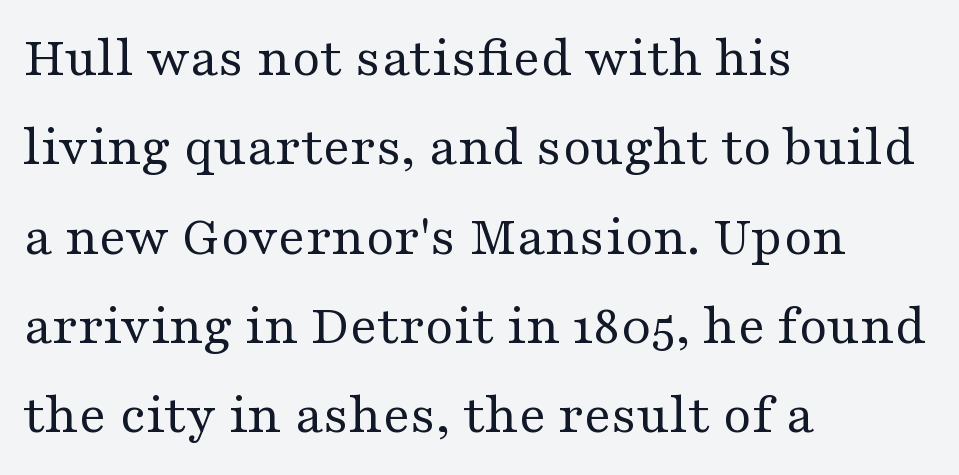
Q: Is the text bold? A: No.
Q: Is the text italic (slanted)? A: No, it is upright.
Q: Is the typeface a serif or a sans-serif typeface? A: Serif.
Q: Is the text underlined? A: No.
Q: How is the paragraph aligned? A: Left-aligned.
Q: Is the spacing between letters normal or unusually wide? A: Normal.
Q: Is the spacing between lines tight, normal or loose? A: Normal.
Q: Width (condensed, normal, or wide)? A: Wide.
Q: Stroke contrast? A: Medium.
Q: x-height? A: Medium.
Q: Monospaced? A: No.
